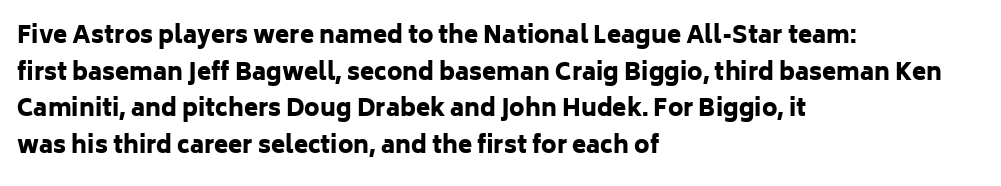
The image shows 23 px bold type, upright; set left-aligned, normal line spacing (1.59x), normal letter spacing, not underlined.
